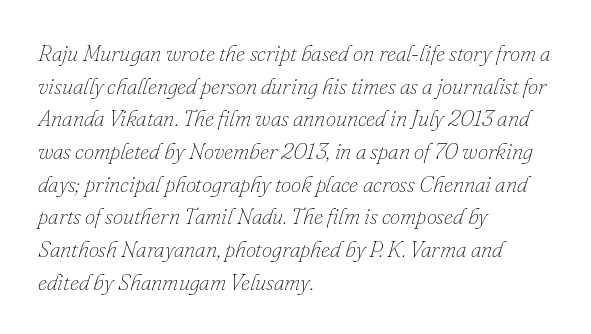
{"italic": "yes", "lean": "right", "slant_degrees": 16, "bold": "no", "underline": "no", "align": "left", "line_spacing": "normal", "line_spacing_ratio": 1.42, "letter_spacing": "normal", "letter_spacing_em": 0.0, "glyph_px": 23}
